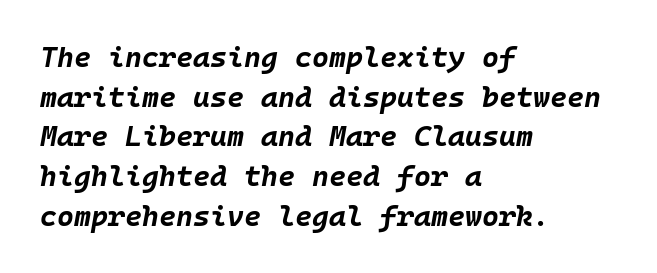
Every letter is thick-stroked: bold, no question. Is the type slanted? Yes — the strokes lean at a clear angle. The line-height multiplier appears to be the usual default. Nobody touched the tracking dial on this one. The passage shown is typed in a monospace face where columns stay perfectly aligned. Has an underline been added? It has not.
